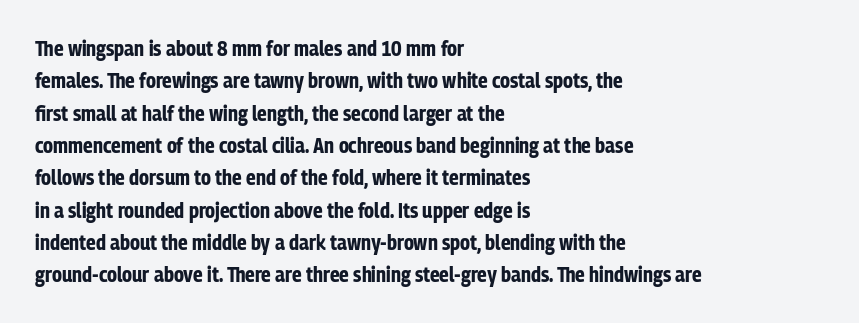
{"italic": "no", "bold": "yes", "underline": "no", "align": "left", "line_spacing": "normal", "line_spacing_ratio": 1.54, "letter_spacing": "normal", "letter_spacing_em": 0.0, "glyph_px": 21}
